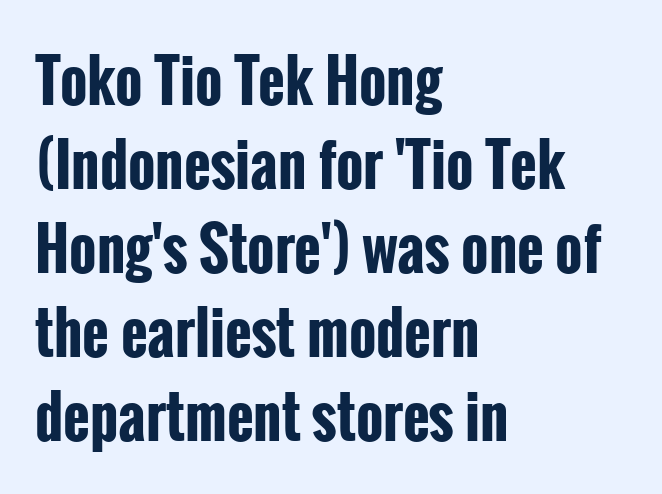
{"serif": "no", "italic": "no", "bold": "yes", "weight": "bold", "width": "condensed", "stroke_contrast": "low", "x_height": "medium", "monospaced": "no", "underline": "no", "align": "left", "line_spacing": "normal", "line_spacing_ratio": 1.45, "letter_spacing": "normal", "letter_spacing_em": 0.0, "glyph_px": 58}
